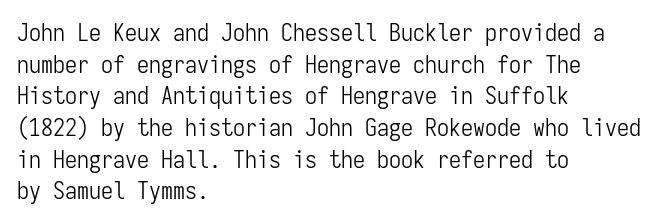
The image shows 24 px text type, upright; set left-aligned, normal line spacing (1.32x), normal letter spacing, not underlined.
